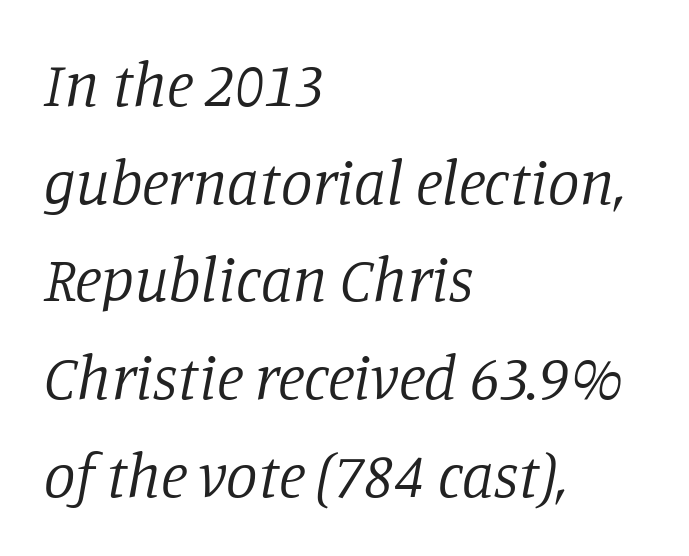
Each letter keeps its own natural width here, so spacing adapts to shape. The typesetter chose a ragged-right arrangement here. Typographically, this falls in the serif category. Standard letterfit; no display-style spreading of the glyphs.
